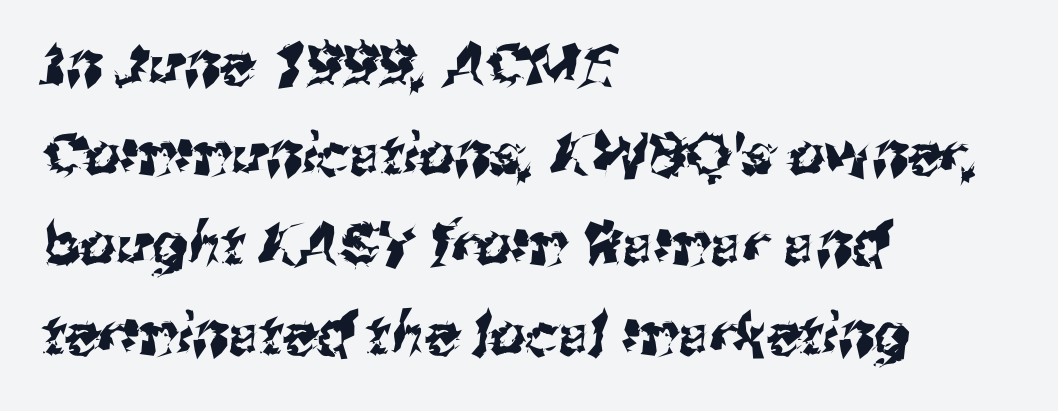
The image shows 57 px sans-serif type; set left-aligned, normal line spacing (1.58x), normal letter spacing, not underlined; medium stroke contrast and a medium x-height.
